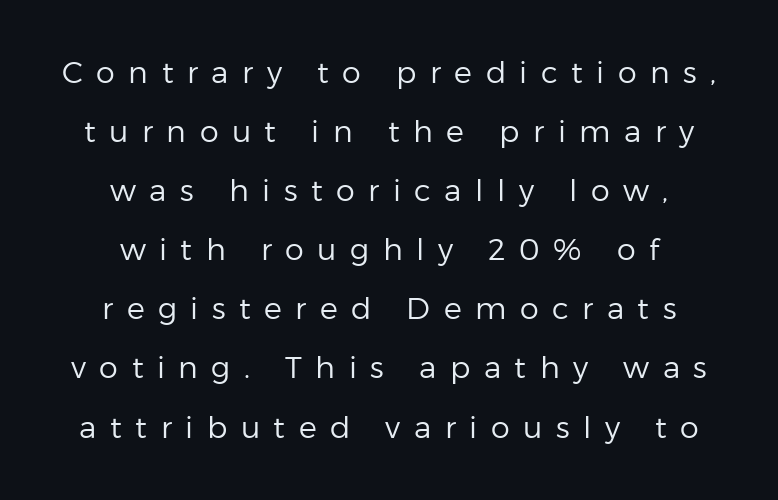
Is this a sans? Yes — the strokes have no serifs. Where is the straight margin? There isn't one; the lines are centered. Descenders hang freely into open space. Is this a fixed-width face? No — the glyphs have proportional, varying widths. Weight: regular or lighter. Designer's note — italics off, roman on.
